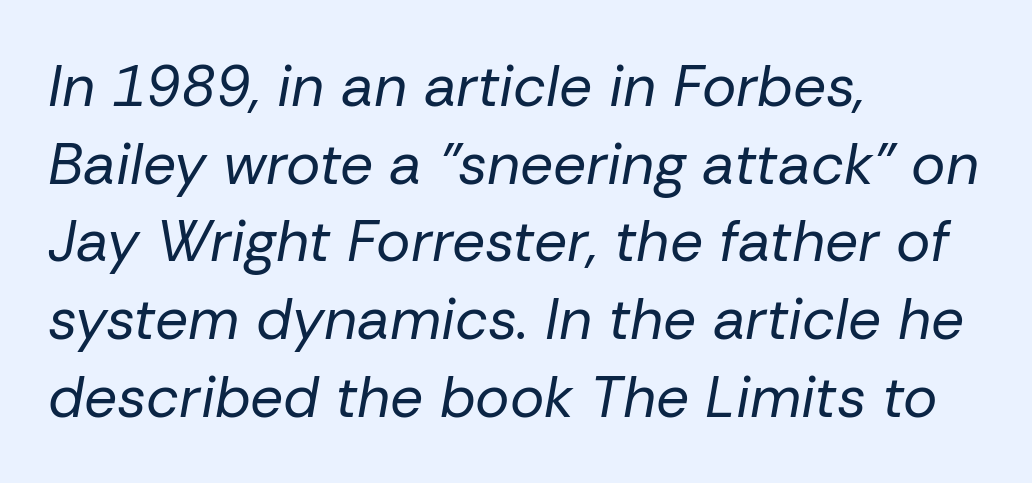
{"italic": "yes", "lean": "right", "slant_degrees": 10, "bold": "no", "weight": "regular", "width": "normal", "stroke_contrast": "low", "x_height": "medium", "monospaced": "no", "underline": "no", "align": "left", "line_spacing": "normal", "line_spacing_ratio": 1.34, "letter_spacing": "normal", "letter_spacing_em": 0.0, "glyph_px": 58}
